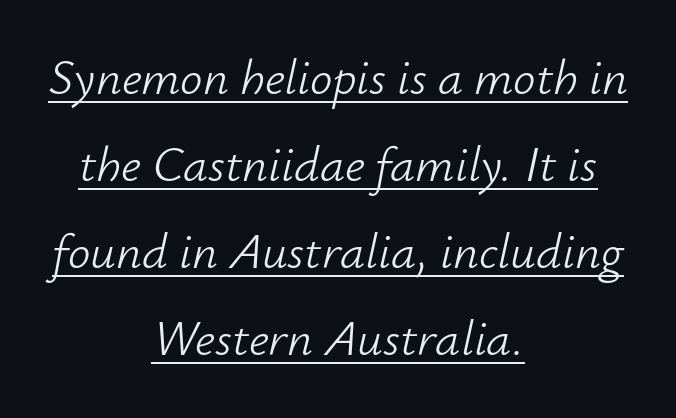
{"italic": "yes", "lean": "right", "slant_degrees": 12, "bold": "no", "weight": "light", "width": "normal", "stroke_contrast": "low", "x_height": "small", "monospaced": "no", "underline": "yes", "align": "center", "line_spacing_ratio": 1.74, "letter_spacing": "normal", "letter_spacing_em": 0.0, "glyph_px": 50}
